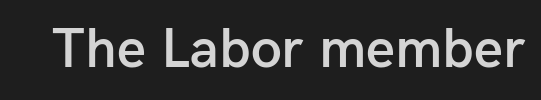
{"serif": "no", "italic": "no", "bold": "semi", "weight": "semibold", "width": "normal", "stroke_contrast": "low", "x_height": "medium", "monospaced": "no", "underline": "no", "letter_spacing": "normal", "letter_spacing_em": 0.0, "glyph_px": 56}
